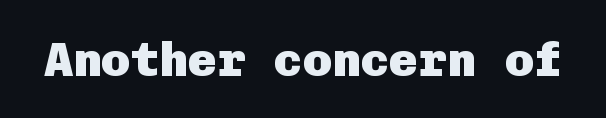
{"serif": "no", "italic": "no", "bold": "yes", "weight": "heavy", "width": "normal", "stroke_contrast": "low", "x_height": "medium", "underline": "no", "letter_spacing": "normal", "letter_spacing_em": 0.0, "glyph_px": 48}
